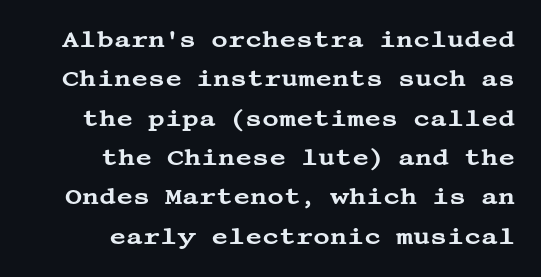
Q: Is the text italic (slanted)? A: No, it is upright.
Q: Is the text underlined? A: No.
Q: How is the paragraph aligned? A: Right-aligned.
Q: Is the spacing between letters normal or unusually wide? A: Normal.
